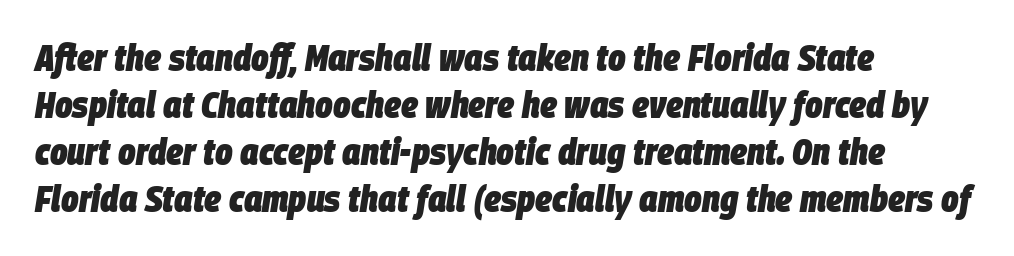
A full-strength bold gives these letters their thick strokes. The space beneath each line is pristine and unruled. Vertically, the passage feels balanced, rows spaced as you'd expect. Is the letter spacing exaggerated? No — it looks like the ordinary default.
